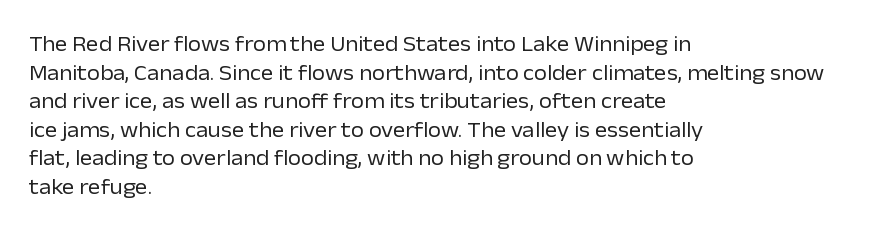
The image shows 21 px text type, upright; set left-aligned, normal line spacing (1.36x), normal letter spacing, not underlined.
